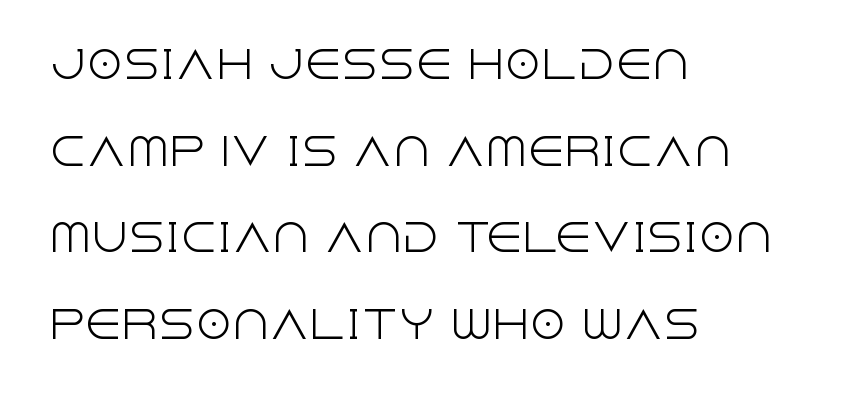
The image shows 37 px light sans-serif type, upright; set left-aligned, loose line spacing (2.34x), normal letter spacing, not underlined; a large x-height.
